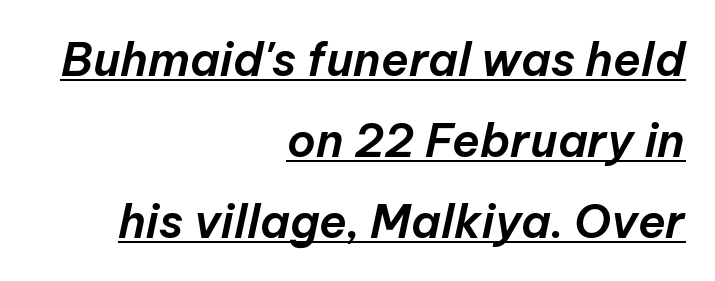
The image shows 46 px text type, italic (leaning right); set right-aligned, line spacing 1.76x, normal letter spacing, underlined; low stroke contrast and a medium x-height.
